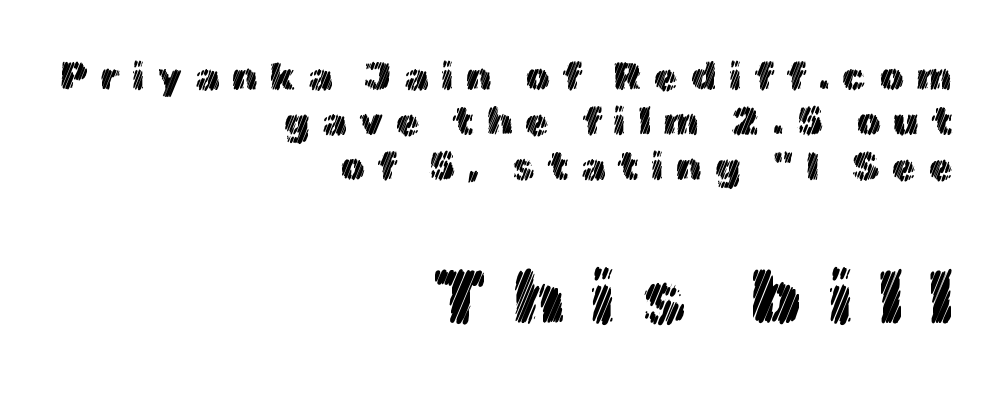
The image shows 78 px text type, upright; set right-aligned, line spacing 1.16x, unusually wide letter spacing (+0.32 em), not underlined; the second (bottom) block is 2.0x larger; a medium x-height.
